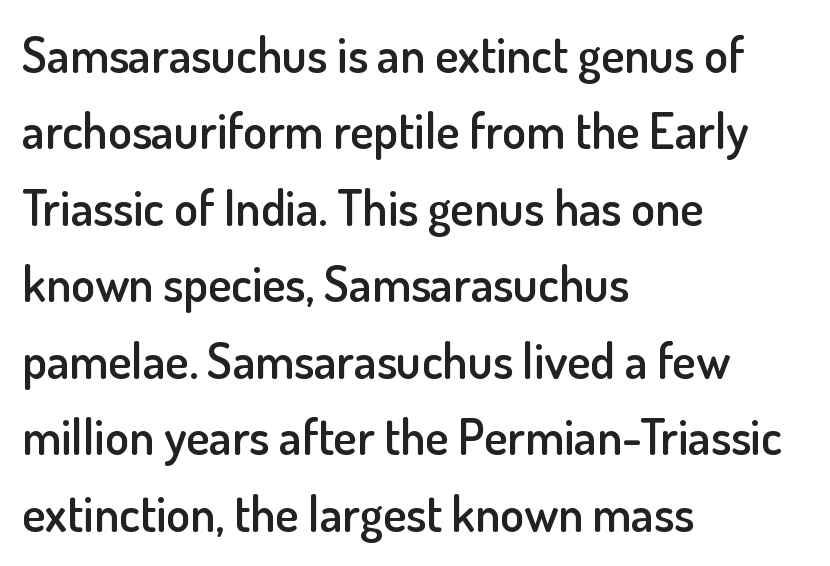
Q: Is the text bold? A: Semi-bold.
Q: Is the text italic (slanted)? A: No, it is upright.
Q: Is the typeface a serif or a sans-serif typeface? A: Sans-serif.
Q: Is the text underlined? A: No.
Q: How is the paragraph aligned? A: Left-aligned.
Q: Is the spacing between letters normal or unusually wide? A: Normal.
Q: Is the spacing between lines tight, normal or loose? A: Normal.
Q: Width (condensed, normal, or wide)? A: Normal.
Q: Stroke contrast? A: Low.
Q: x-height? A: Small.
Q: Monospaced? A: No.
